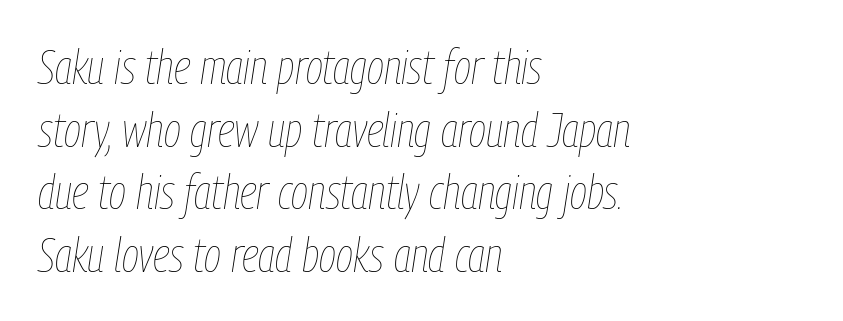
The letterforms sit at book weight or below. Plain, unruled lines of type. The rendering anchors every line to the left-hand side. Compared with typical paragraphs, the rows here are spaced about the same. Looking at the ascenders, they clearly lean.
